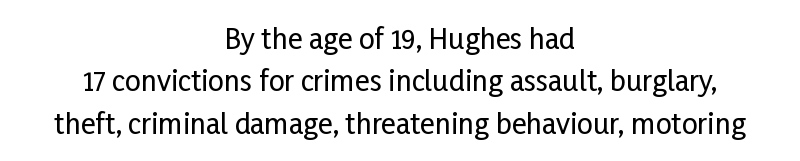
The image shows 28 px condensed sans-serif type, upright; set centered, normal line spacing (1.51x), normal letter spacing, not underlined; low stroke contrast and a medium x-height.
